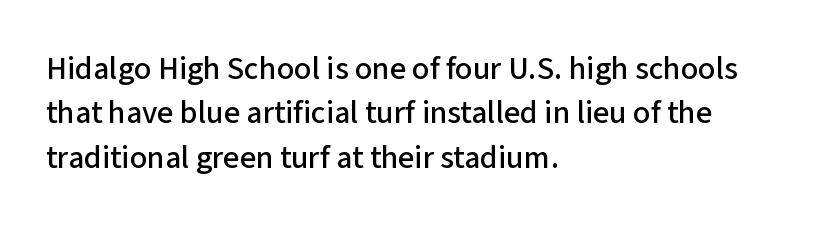
Q: Is the text italic (slanted)? A: No, it is upright.
Q: Is the typeface a serif or a sans-serif typeface? A: Sans-serif.
Q: Is the text underlined? A: No.
Q: How is the paragraph aligned? A: Left-aligned.
Q: Is the spacing between letters normal or unusually wide? A: Normal.
Q: Is the spacing between lines tight, normal or loose? A: Normal.
Q: Width (condensed, normal, or wide)? A: Normal.
Q: Stroke contrast? A: Low.
Q: x-height? A: Medium.
Q: Monospaced? A: No.
